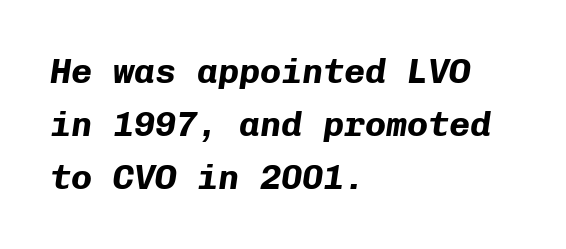
The image shows 35 px bold type, italic (leaning right), monospaced; set left-aligned, normal line spacing (1.52x), normal letter spacing, not underlined; low stroke contrast and a medium x-height.
